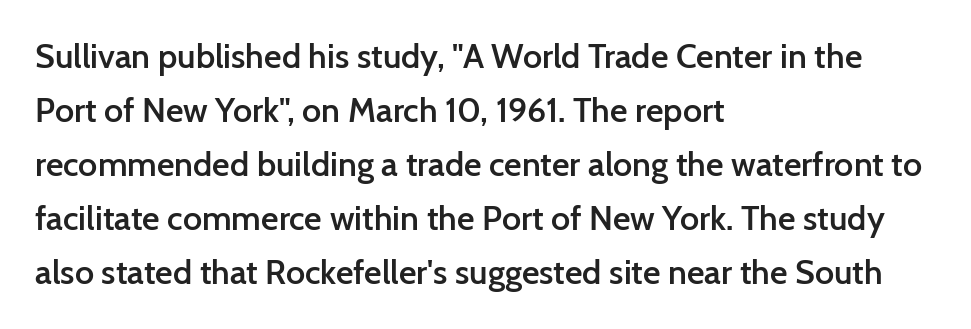
Leading: standard. Spacing between characters is what you'd get straight out of the box. This rendering uses left alignment, leaving the right contour irregular. No feet cap the strokes, marking this as sans-serif type. Think of a printed novel: that variable character pitch is what you see here.
